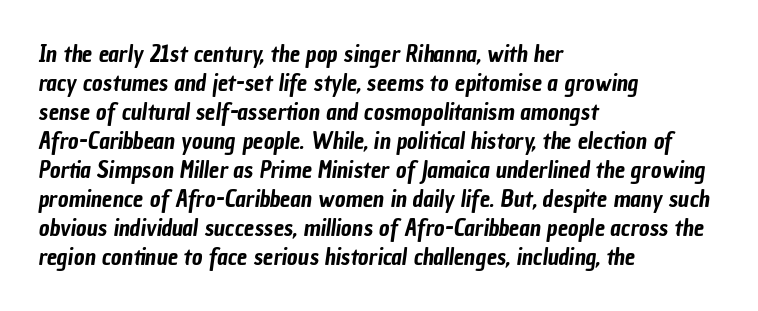
The image shows 23 px text type; set left-aligned, normal line spacing (1.26x), normal letter spacing, not underlined.
